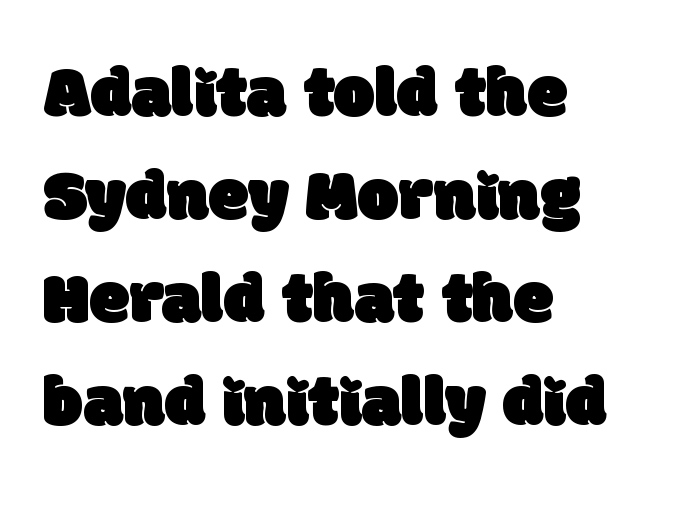
Check under the words: just untouched page. The passage shown is typed in a proportional face where columns would drift. If you measured baseline to baseline, you'd find a middling distance. The horizontal fit of the characters is conventional and even. This rendering employs a face without finishing strokes, i.e., a sans-serif. In CSS terms this would be text-align: left.
